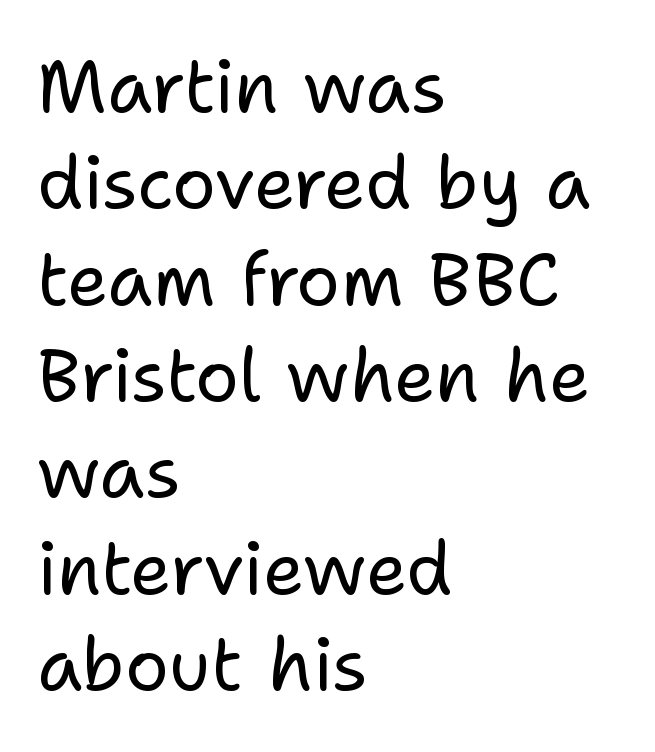
The image shows 73 px regular-weight sans-serif type, upright; set left-aligned, normal line spacing (1.32x), normal letter spacing, not underlined; low stroke contrast and a medium x-height.
